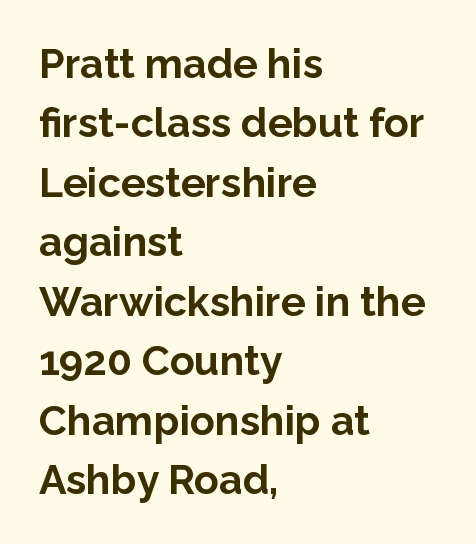
Notice how descenders clear the ascenders below comfortably — that's standard leading. The letters stand straight up with perfectly vertical stems. This is heavy type, rendered in bold. A typesetter would call this proportional, since set widths differ per character. The foot of each line stays bare and open.
